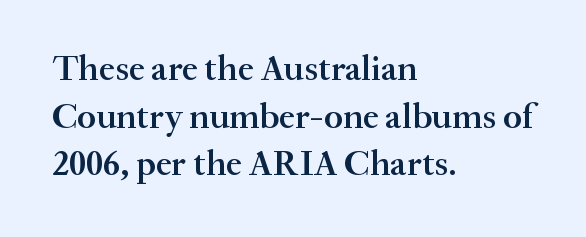
{"serif": "yes", "italic": "no", "bold": "semi", "weight": "semibold", "width": "normal", "stroke_contrast": "medium", "x_height": "small", "monospaced": "no", "underline": "no", "align": "left", "line_spacing": "normal", "line_spacing_ratio": 1.32, "letter_spacing": "normal", "letter_spacing_em": 0.0, "glyph_px": 36}
